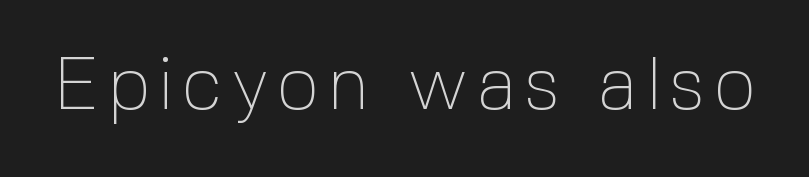
{"serif": "no", "italic": "no", "bold": "no", "weight": "thin", "width": "normal", "x_height": "medium", "monospaced": "no", "underline": "no", "glyph_px": 74}
